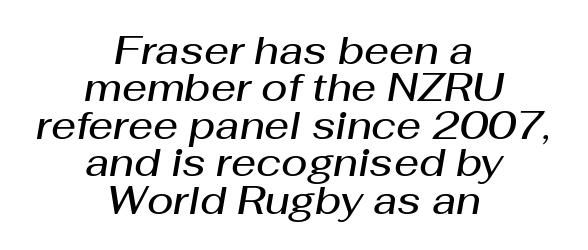
The image shows 39 px semibold type, italic (leaning right); set centered, tight line spacing (0.96x), normal letter spacing, not underlined; medium stroke contrast and a medium x-height.
